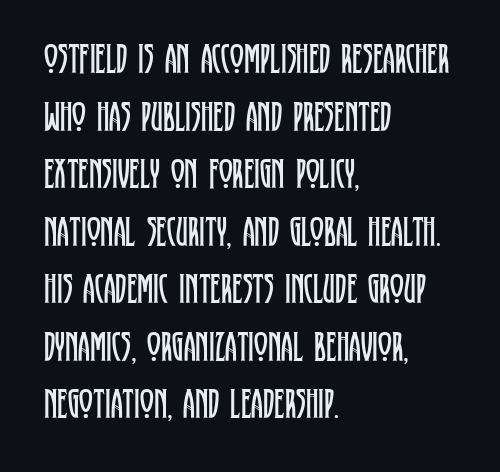
Tracking here is standard; glyphs follow each other at the usual distance. Do the characters align in a grid? No, the font is proportional. Beneath every word, the page is bare. To sum up the face: it has serifs. Line spacing here is normal. Designer's note — italics off, roman on.
